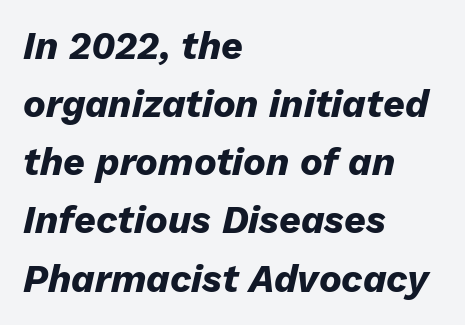
Q: Is the text bold? A: Yes.
Q: Is the text italic (slanted)? A: Yes, it leans right by about 13 degrees.
Q: Is the text underlined? A: No.
Q: How is the paragraph aligned? A: Left-aligned.
Q: Is the spacing between letters normal or unusually wide? A: Normal.
Q: Is the spacing between lines tight, normal or loose? A: Normal.
Q: Width (condensed, normal, or wide)? A: Normal.
Q: Stroke contrast? A: Low.
Q: x-height? A: Medium.
Q: Monospaced? A: No.
